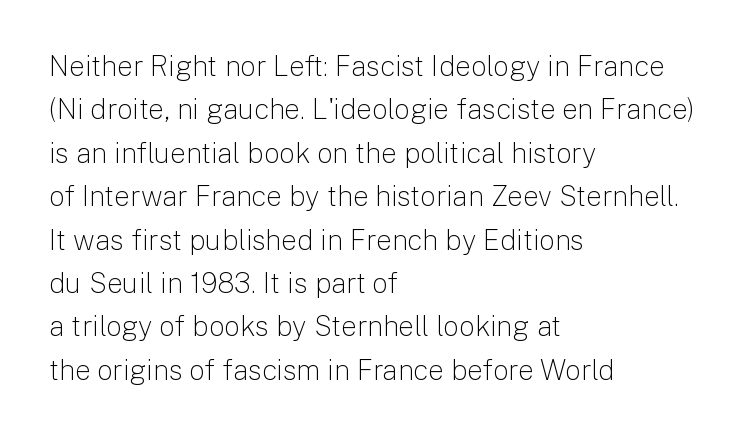
Students, observe: this is what conventionally led text looks like. These lines keep a tight, regular rhythm from letter to letter. The passage shown is typed in a proportional face where columns would drift. A clean baseline with only descenders dipping below it.
